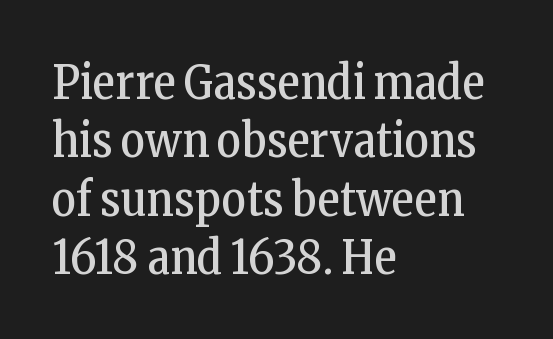
Nope, not italic — everything's standing straight. The zone under the glyphs is completely vacant. Little horizontal feet cap the strokes, marking this as serif type. The letters look calm and open, with moderate or lighter stems. Does the copy run flush right? No — it runs flush left. Default kerning and tracking; the words read as compact shapes.
